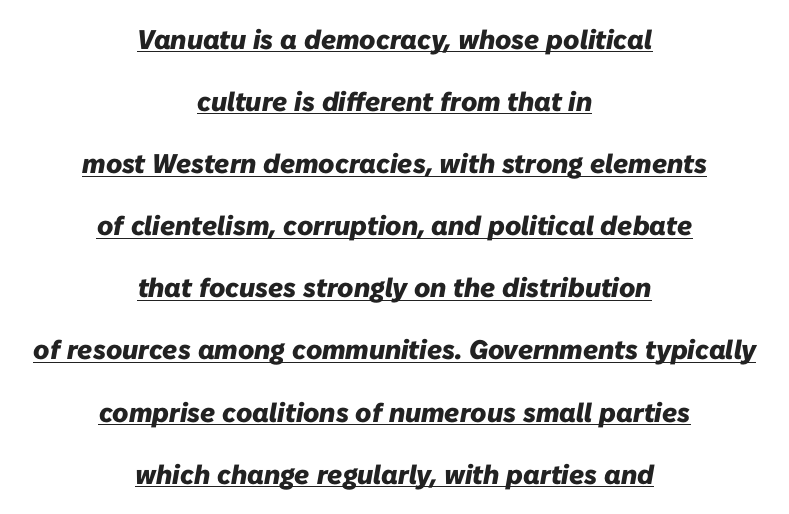
The image shows 27 px bold type, italic (leaning right); set centered, loose line spacing (2.3x), normal letter spacing, underlined.
